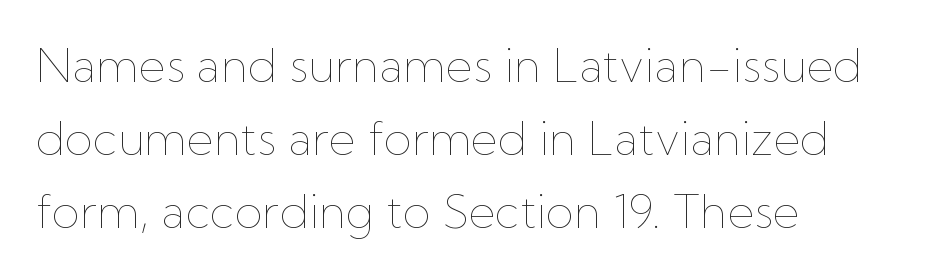
{"italic": "no", "bold": "no", "weight": "thin", "width": "normal", "stroke_contrast": "low", "x_height": "medium", "monospaced": "no", "underline": "no", "align": "left", "line_spacing": "normal", "line_spacing_ratio": 1.59, "letter_spacing": "normal", "letter_spacing_em": 0.0, "glyph_px": 46}
